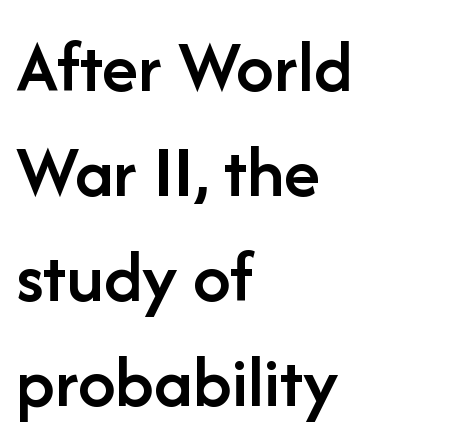
{"serif": "no", "italic": "no", "bold": "semi", "weight": "semibold", "width": "normal", "stroke_contrast": "low", "x_height": "medium", "monospaced": "no", "underline": "no", "align": "left", "line_spacing": "normal", "line_spacing_ratio": 1.4, "letter_spacing": "normal", "letter_spacing_em": 0.0, "glyph_px": 75}
